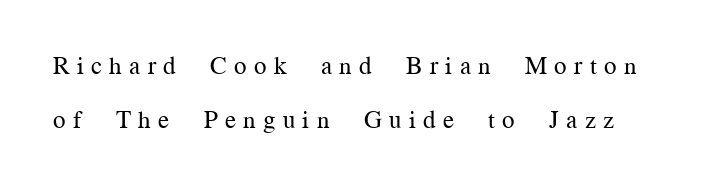
The typography opts for an upright posture over an oblique one. Between one letter and the next there's a generous, obvious gap. The strokes carry an ordinary text weight at most. The string is rendered with underlining switched off. A great deal of white space separates one row of letters from the next.
